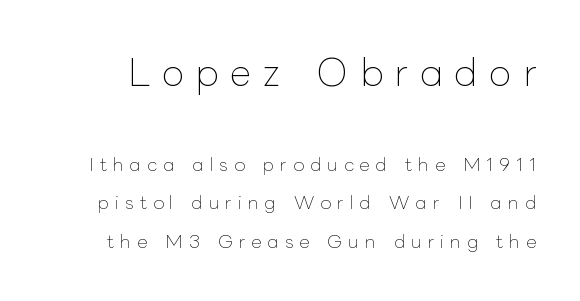
{"italic": "no", "bold": "no", "weight": "thin", "width": "normal", "stroke_contrast": "low", "x_height": "medium", "monospaced": "no", "underline": "no", "line_spacing": "loose", "line_spacing_ratio": 2.14, "letter_spacing": "wide", "letter_spacing_em": 0.33, "larger_block": "first", "size_ratio": 2.0, "glyph_px": 36}
